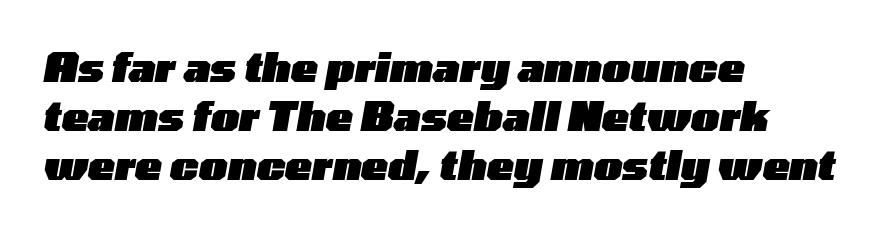
The gaps between neighbouring characters are ordinary and unremarkable. Character widths vary here, with narrow letters taking less room than wide ones. Words float on clear page, feet unadorned. Line beginnings align vertically; line endings do not. Does the lettering tilt? It does — this is italic.
